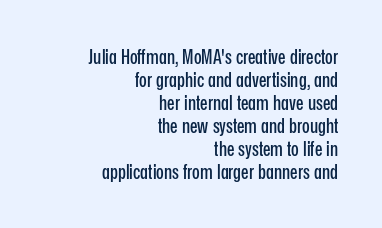
Q: Is the text italic (slanted)? A: No, it is upright.
Q: Is the text underlined? A: No.
Q: How is the paragraph aligned? A: Right-aligned.
Q: Is the spacing between letters normal or unusually wide? A: Normal.
Q: Is the spacing between lines tight, normal or loose? A: Tight.
